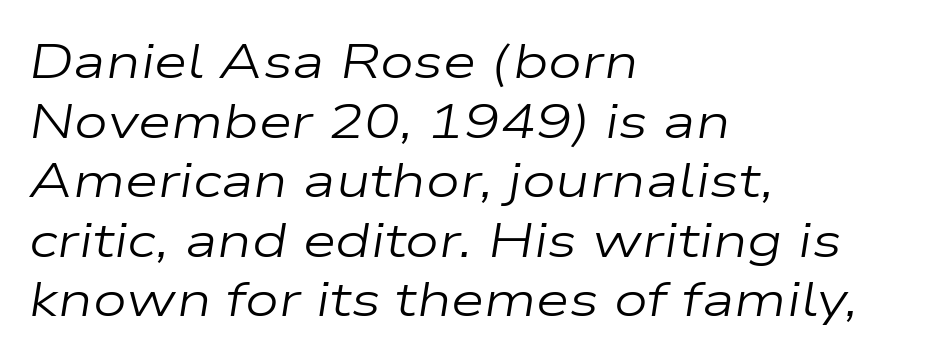
The image shows 48 px regular-weight, wide type, italic (leaning right); set left-aligned, line spacing 1.24x, normal letter spacing, not underlined; low stroke contrast and a medium x-height.
